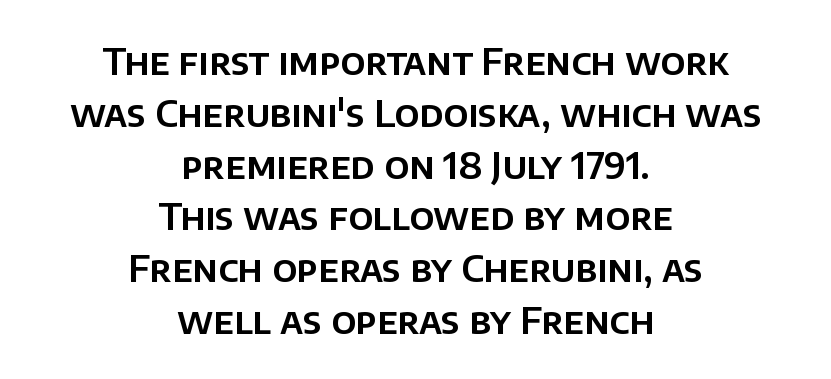
Successive baselines arrive at the customary interval. The rendering keeps characters at their native spacing. The space beneath each line is pristine and unruled. Each letter keeps its own natural width here, so spacing adapts to shape. Check where the strokes stop: nothing finishes them off — pure sans. Does the lettering tilt? It doesn't — this is upright.
